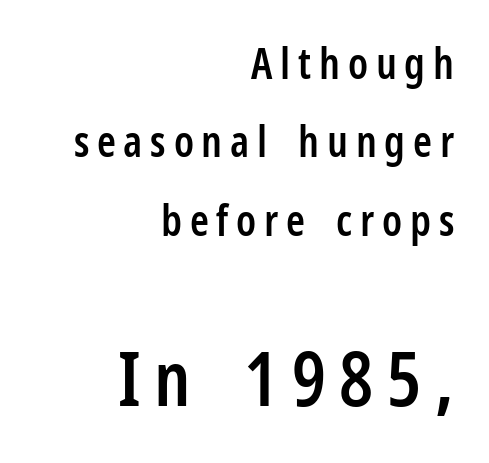
Q: Is the text bold? A: Semi-bold.
Q: Is the text italic (slanted)? A: No, it is upright.
Q: Is the typeface a serif or a sans-serif typeface? A: Sans-serif.
Q: Is the text underlined? A: No.
Q: How is the paragraph aligned? A: Right-aligned.
Q: Which block of text is set in a larger size, the first (top) or the second (bottom)? A: The second (bottom) one.
Q: Width (condensed, normal, or wide)? A: Condensed.
Q: Stroke contrast? A: Low.
Q: x-height? A: Medium.
Q: Monospaced? A: No.
